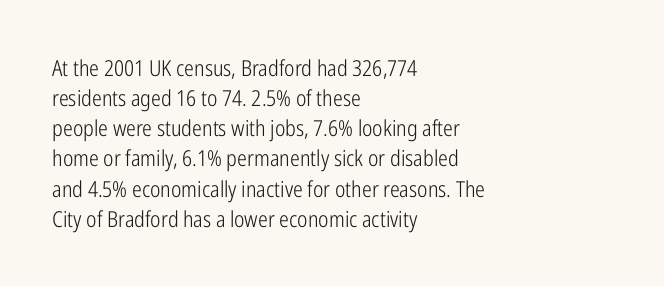
Q: Is the text bold? A: No.
Q: Is the text italic (slanted)? A: No, it is upright.
Q: Is the text underlined? A: No.
Q: How is the paragraph aligned? A: Left-aligned.
Q: Is the spacing between letters normal or unusually wide? A: Normal.
Q: Is the spacing between lines tight, normal or loose? A: Normal.
